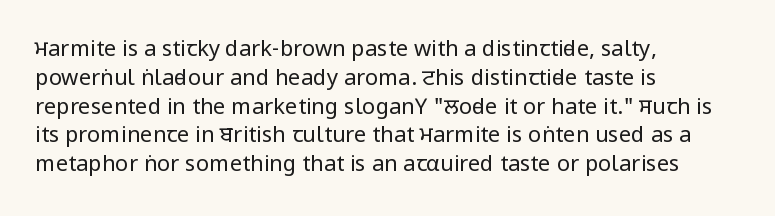
Q: Is the text bold? A: No.
Q: Is the text italic (slanted)? A: No, it is upright.
Q: Is the text underlined? A: No.
Q: How is the paragraph aligned? A: Left-aligned.
Q: Is the spacing between letters normal or unusually wide? A: Normal.
Q: Is the spacing between lines tight, normal or loose? A: Normal.
